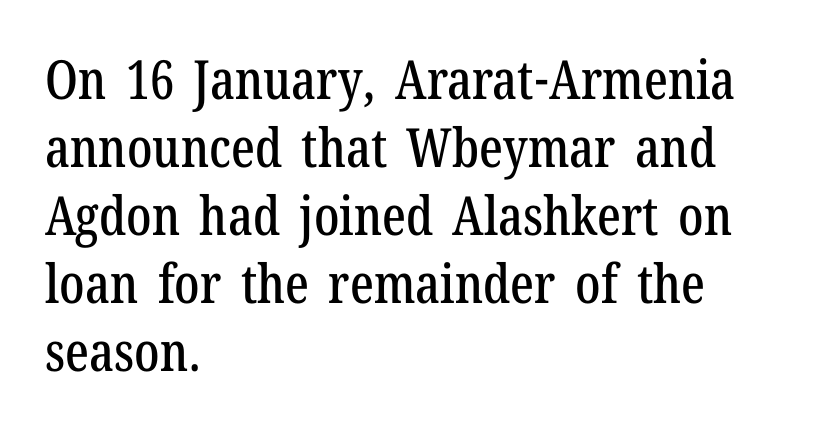
One glance says typical: line gaps are just what's usual. The glyphs are unaccompanied by any horizontal stroke below them. Vertical strokes here are truly vertical. Yep, those are serifs on the letters. Is the letter spacing exaggerated? No — it looks like the ordinary default.
